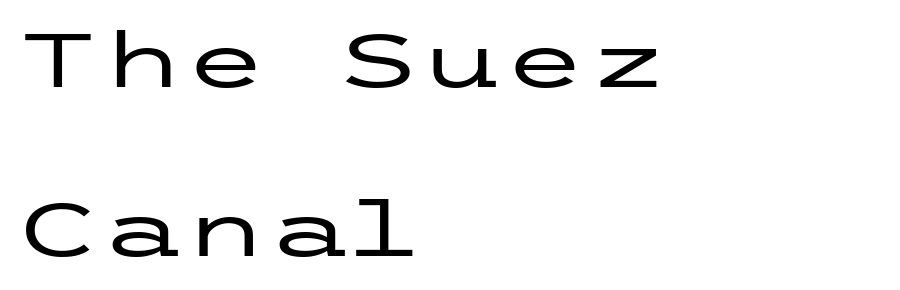
The image shows 76 px wide sans-serif type, upright; set left-aligned, loose line spacing (2.22x), normal letter spacing, not underlined; low stroke contrast and a medium x-height.
